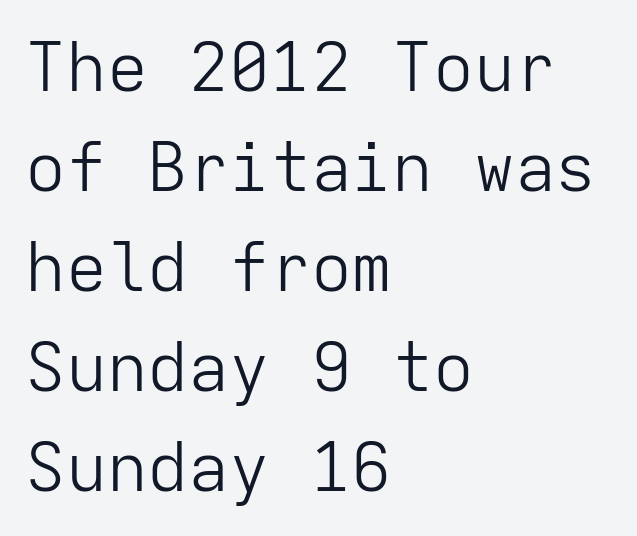
Q: Is the text bold? A: No.
Q: Is the text italic (slanted)? A: No, it is upright.
Q: Is the typeface a serif or a sans-serif typeface? A: Sans-serif.
Q: Is the text underlined? A: No.
Q: How is the paragraph aligned? A: Left-aligned.
Q: Is the spacing between letters normal or unusually wide? A: Normal.
Q: Is the spacing between lines tight, normal or loose? A: Normal.
Q: Width (condensed, normal, or wide)? A: Normal.
Q: Stroke contrast? A: Low.
Q: x-height? A: Medium.
Q: Monospaced? A: Yes.
